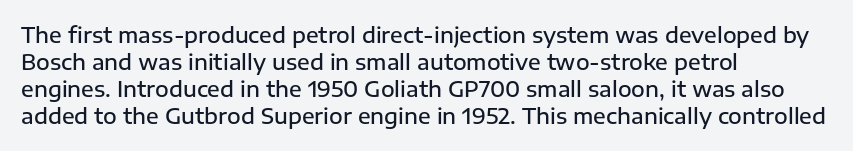
Q: Is the text bold? A: Semi-bold.
Q: Is the text italic (slanted)? A: No, it is upright.
Q: Is the text underlined? A: No.
Q: How is the paragraph aligned? A: Left-aligned.
Q: Is the spacing between letters normal or unusually wide? A: Normal.
Q: Is the spacing between lines tight, normal or loose? A: Normal.
